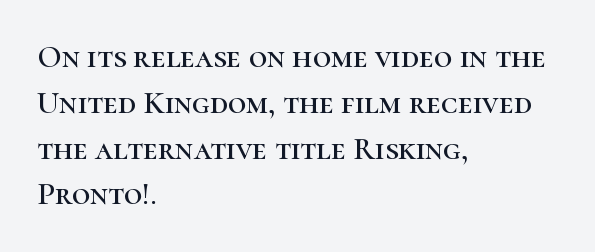
The image shows 32 px serif type, upright; set left-aligned, normal line spacing (1.43x), normal letter spacing, not underlined; high stroke contrast and a medium x-height.
